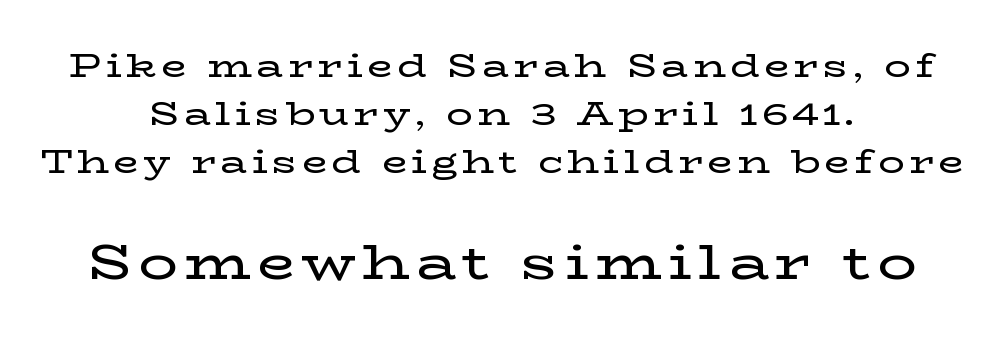
{"serif": "yes", "italic": "no", "width": "wide", "stroke_contrast": "low", "x_height": "medium", "monospaced": "no", "underline": "no", "align": "center", "line_spacing": "normal", "line_spacing_ratio": 1.46, "larger_block": "second", "size_ratio": 1.48, "glyph_px": 49}
